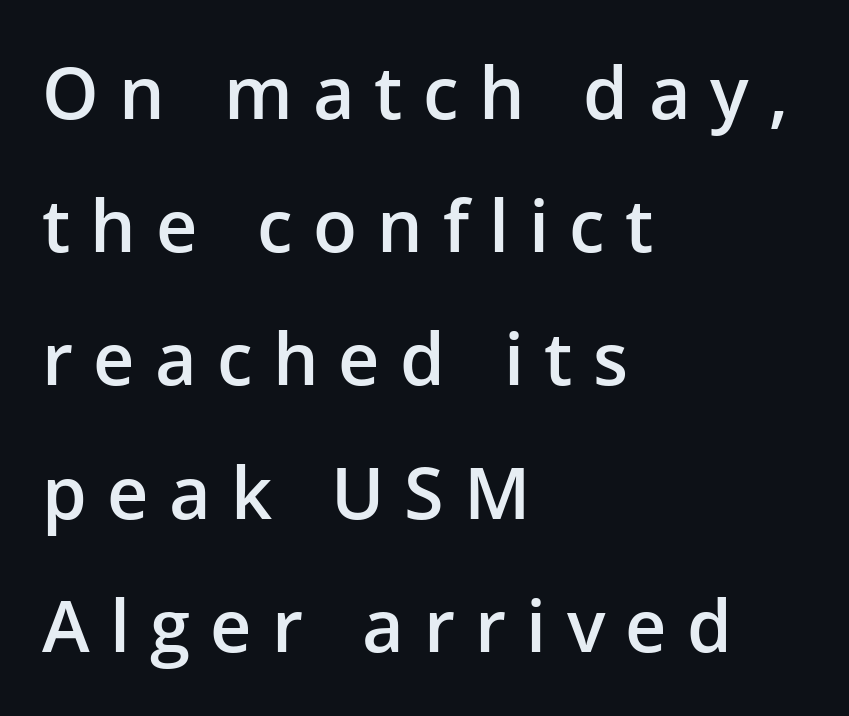
The image shows 72 px semibold sans-serif type, upright; set left-aligned, line spacing 1.85x, unusually wide letter spacing (+0.28 em), not underlined; low stroke contrast and a medium x-height.
